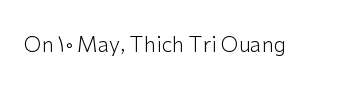
The passage shown is not underscored anywhere. The font's upright variant was chosen for this text. Stems here are at most as thick as an everyday book face. Observe the ordinary spacing: letters are neighbours, not strangers.
